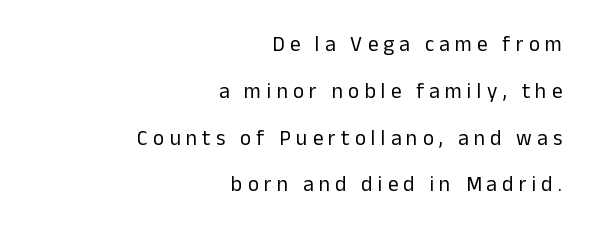
The image shows 21 px text type, upright; set right-aligned, loose line spacing (2.23x), unusually wide letter spacing (+0.25 em), not underlined.
